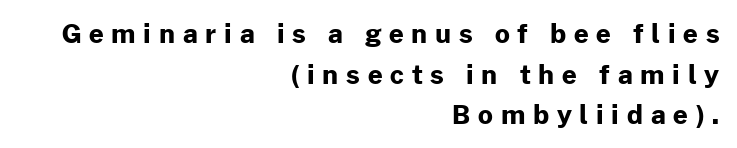
The image shows 26 px bold type, upright; set right-aligned, normal line spacing (1.56x), unusually wide letter spacing (+0.3 em), not underlined.
